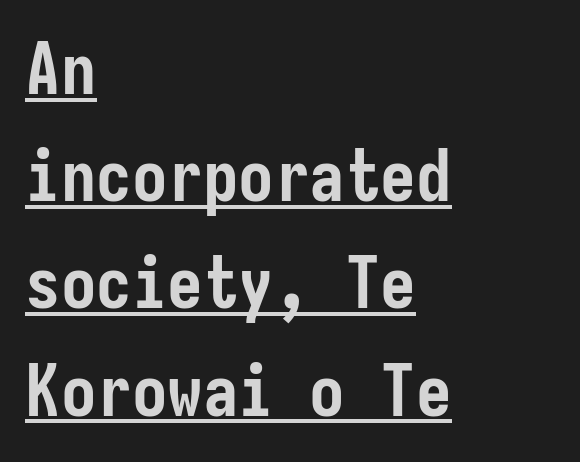
Q: Is the text bold? A: Yes.
Q: Is the text italic (slanted)? A: No, it is upright.
Q: Is the typeface a serif or a sans-serif typeface? A: Sans-serif.
Q: Is the text underlined? A: Yes.
Q: How is the paragraph aligned? A: Left-aligned.
Q: Is the spacing between letters normal or unusually wide? A: Normal.
Q: Is the spacing between lines tight, normal or loose? A: Normal.
Q: Width (condensed, normal, or wide)? A: Condensed.
Q: Stroke contrast? A: Low.
Q: x-height? A: Medium.
